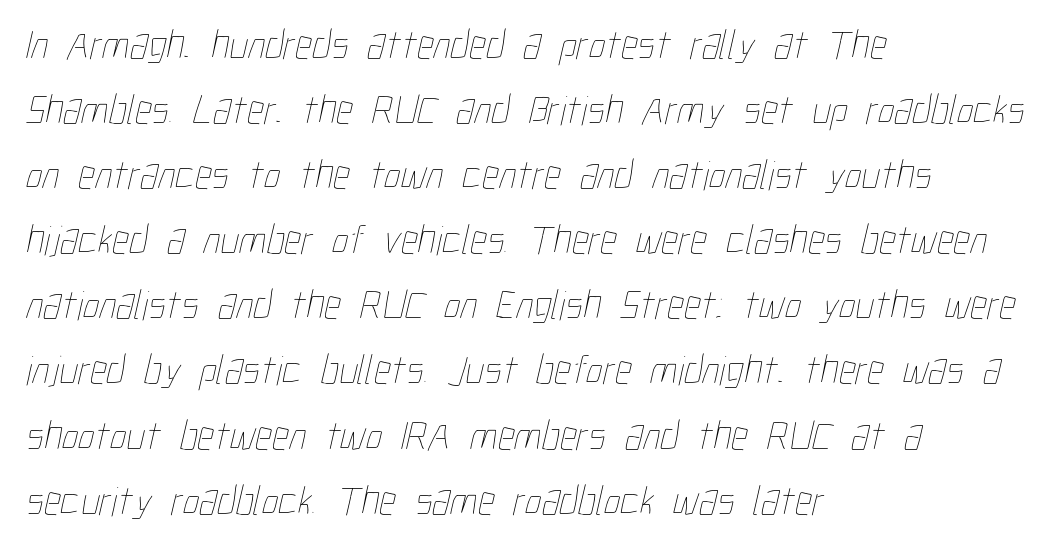
What's the leading like? Ordinary, nothing unusual. The font is comparable to plain body text, perhaps lighter. Rule under the text: the space is simply empty. The passage is arranged the way most books set body copy — flush left.
